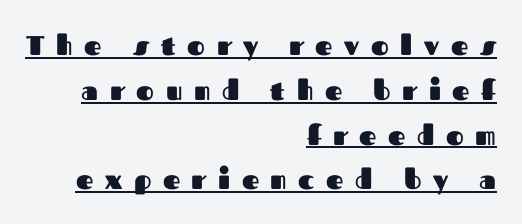
The image shows 27 px bold type, upright; set right-aligned, normal line spacing (1.66x), unusually wide letter spacing (+0.43 em), underlined.
